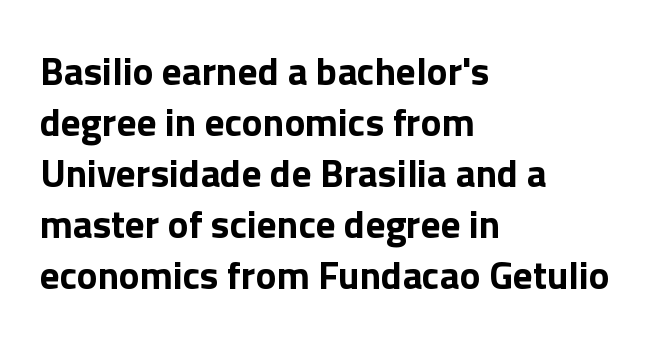
Q: Is the text bold? A: Yes.
Q: Is the text italic (slanted)? A: No, it is upright.
Q: Is the typeface a serif or a sans-serif typeface? A: Sans-serif.
Q: Is the text underlined? A: No.
Q: How is the paragraph aligned? A: Left-aligned.
Q: Is the spacing between letters normal or unusually wide? A: Normal.
Q: Is the spacing between lines tight, normal or loose? A: Normal.
Q: Width (condensed, normal, or wide)? A: Normal.
Q: Stroke contrast? A: Low.
Q: x-height? A: Medium.
Q: Monospaced? A: No.
